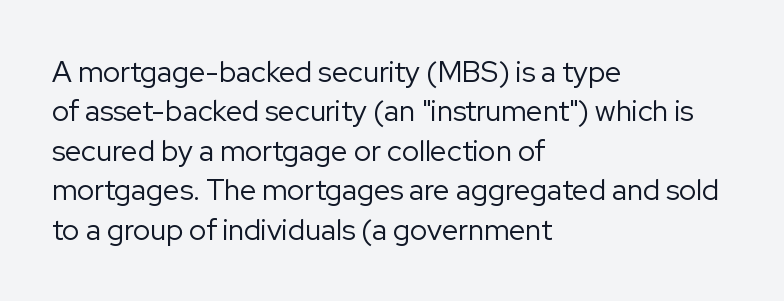
Q: Is the text bold? A: No.
Q: Is the text italic (slanted)? A: No, it is upright.
Q: Is the typeface a serif or a sans-serif typeface? A: Sans-serif.
Q: Is the text underlined? A: No.
Q: How is the paragraph aligned? A: Left-aligned.
Q: Is the spacing between letters normal or unusually wide? A: Normal.
Q: Is the spacing between lines tight, normal or loose? A: Normal.
Q: Width (condensed, normal, or wide)? A: Normal.
Q: Stroke contrast? A: Low.
Q: x-height? A: Medium.
Q: Monospaced? A: No.
